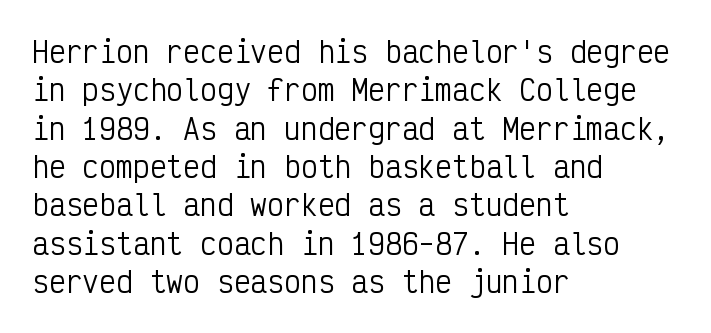
{"serif": "no", "italic": "no", "bold": "no", "weight": "regular", "width": "condensed", "stroke_contrast": "low", "x_height": "medium", "monospaced": "yes", "underline": "no", "align": "left", "line_spacing": "normal", "line_spacing_ratio": 1.37, "letter_spacing": "normal", "letter_spacing_em": 0.0, "glyph_px": 28}
